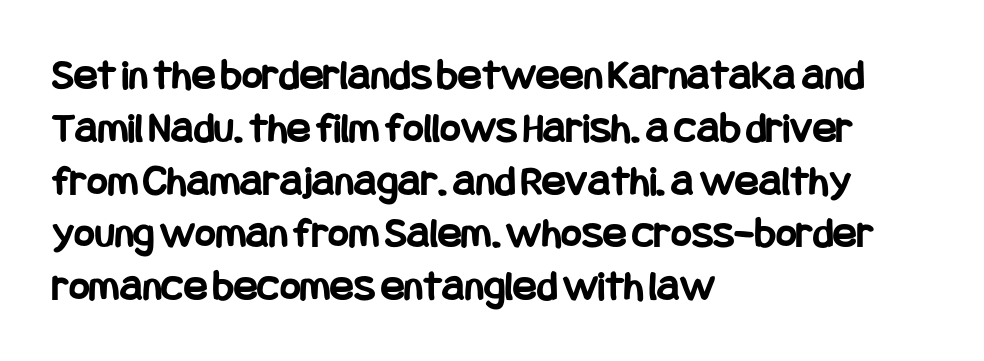
The image shows 44 px bold, condensed sans-serif type, upright; set left-aligned, line spacing 1.2x, normal letter spacing, not underlined; low stroke contrast and a large x-height.
